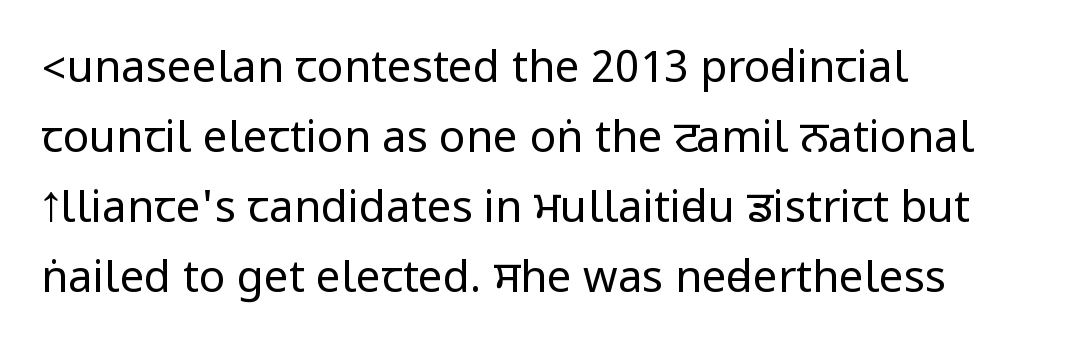
The lettering holds an erect, upright posture throughout. Nothing sits at the stroke ends, so this counts as sans-serif. Is the type heavy? It reads as light-to-regular instead. Here the glyphs are tracked normally, forming tight word shapes. The specimen omits any rule beneath the text block's lines.
